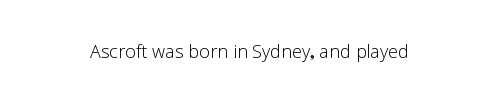
{"italic": "no", "bold": "no", "underline": "no", "align": "center", "letter_spacing": "normal", "letter_spacing_em": 0.0, "glyph_px": 24}
